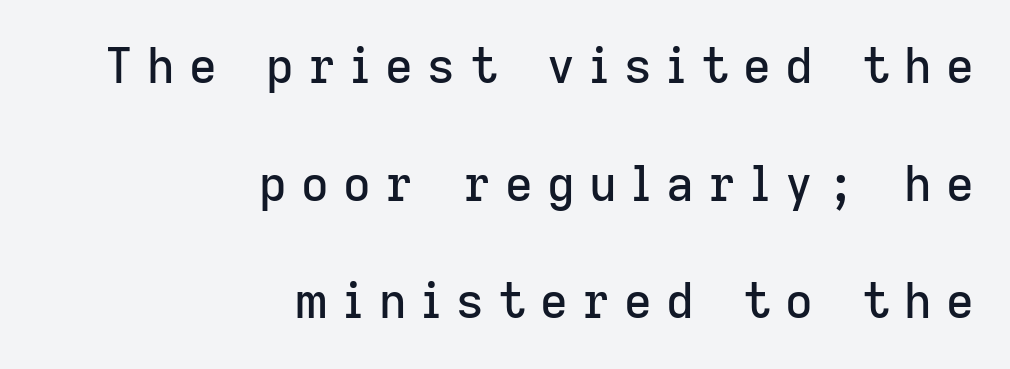
The image shows 48 px sans-serif type, upright; set right-aligned, loose line spacing (2.45x), unusually wide letter spacing (+0.3 em), not underlined; low stroke contrast and a medium x-height.
